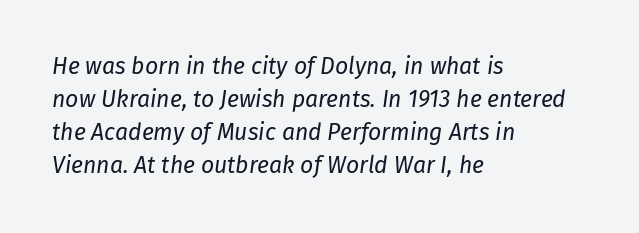
Teacher's note: observe the even left margin — that is flush-left alignment. The letterforms sit shoulder to shoulder at normal distance. The weight would be labelled regular, book, light, or lighter still. These lines were composed using italics. Evenly set lines give the paragraph a standard silhouette.
